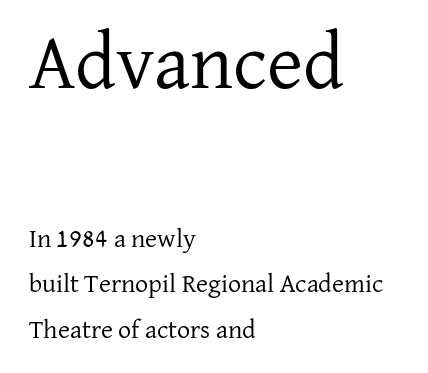
The image shows 78 px regular-weight serif type, upright; set left-aligned, line spacing 1.74x, normal letter spacing, not underlined; the first (top) block is 3.0x larger; low stroke contrast and a medium x-height.
